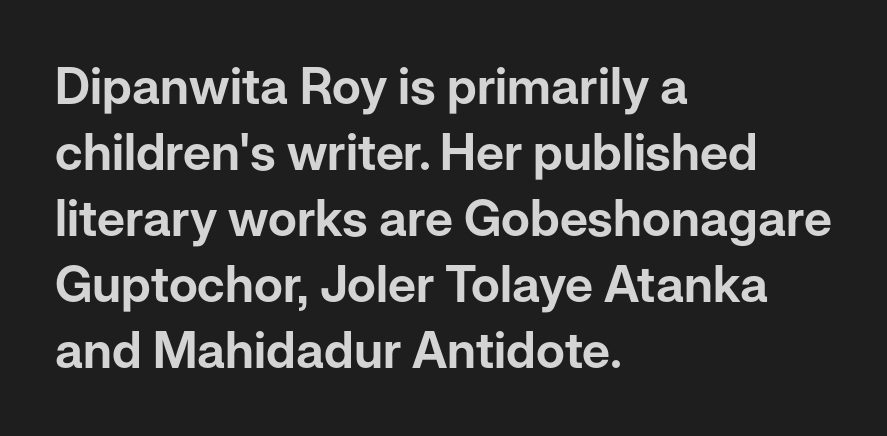
The image shows 50 px sans-serif type, upright; set left-aligned, normal line spacing (1.32x), normal letter spacing, not underlined; low stroke contrast and a medium x-height.
